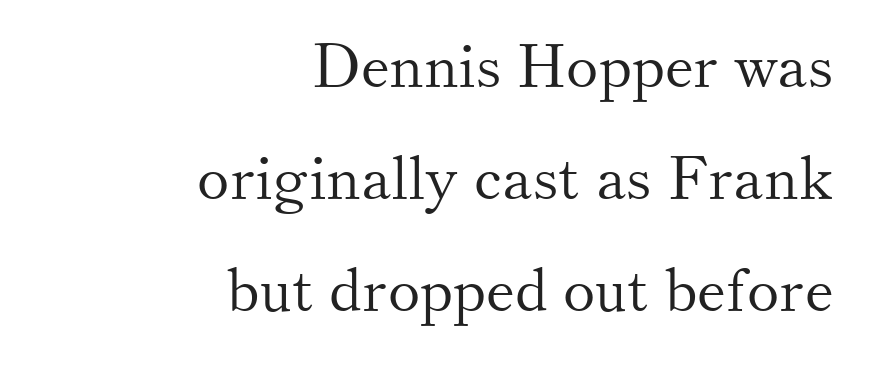
The image shows 61 px light serif type, upright; set right-aligned, line spacing 1.84x, normal letter spacing, not underlined; medium stroke contrast and a small x-height.
